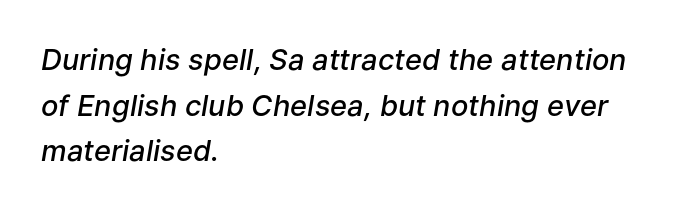
Compared with a centered layout, this one pins lines to the left instead. No word sits above an underline. The rendering applies a slant to the glyphs. Notice how descenders clear the ascenders below comfortably — that's standard leading.
